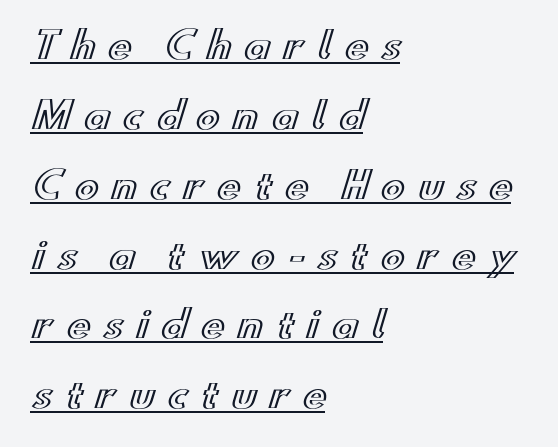
The image shows 36 px wide type; set left-aligned, loose line spacing (1.94x), unusually wide letter spacing (+0.36 em), underlined; a small x-height.
